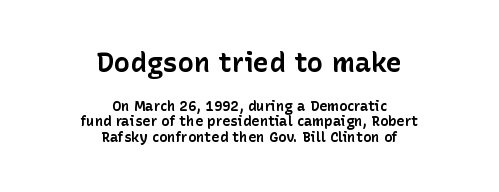
{"italic": "no", "bold": "yes", "underline": "no", "align": "center", "line_spacing": "tight", "line_spacing_ratio": 1.09, "letter_spacing": "normal", "letter_spacing_em": 0.0, "larger_block": "first", "size_ratio": 1.93, "glyph_px": 27}
